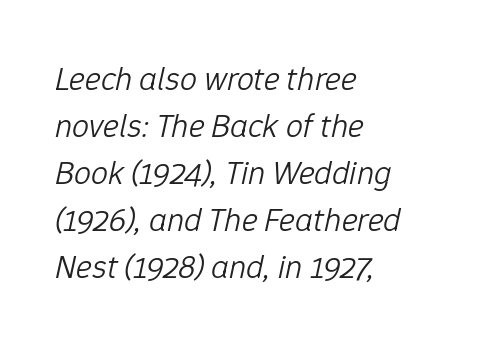
The image shows 34 px light type, italic (leaning right); set left-aligned, normal line spacing (1.38x), normal letter spacing, not underlined; low stroke contrast and a medium x-height.
